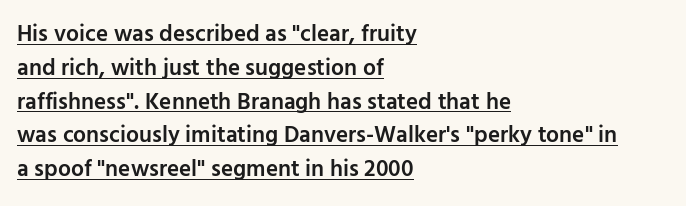
{"italic": "no", "bold": "semi", "underline": "yes", "align": "left", "line_spacing": "normal", "line_spacing_ratio": 1.47, "letter_spacing": "normal", "letter_spacing_em": 0.0, "glyph_px": 23}
